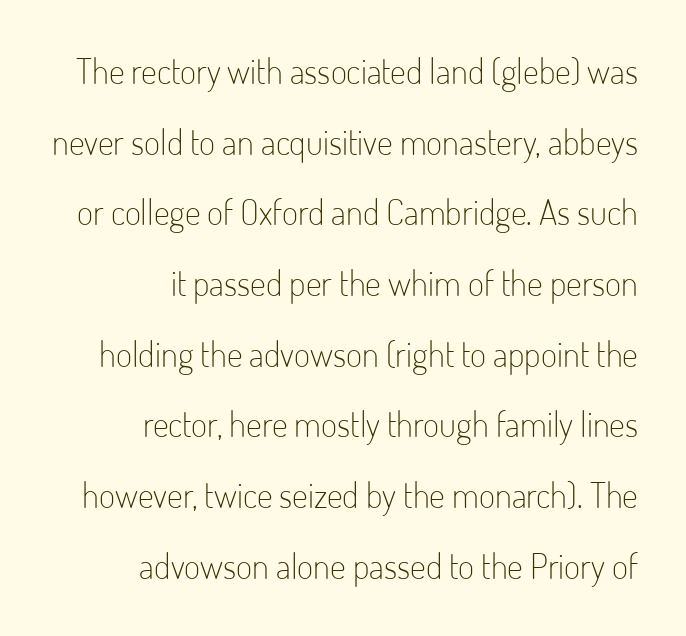
The image shows 35 px light, condensed sans-serif type, upright; set right-aligned, loose line spacing (2.02x), normal letter spacing, not underlined; low stroke contrast and a small x-height.
